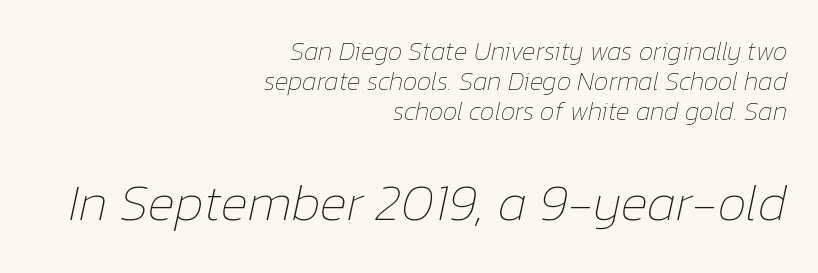
{"italic": "yes", "lean": "right", "slant_degrees": 12, "bold": "no", "weight": "thin", "width": "normal", "stroke_contrast": "low", "x_height": "medium", "monospaced": "no", "underline": "no", "align": "right", "line_spacing": "tight", "line_spacing_ratio": 1.15, "letter_spacing": "normal", "letter_spacing_em": 0.0, "larger_block": "second", "size_ratio": 2.0, "glyph_px": 52}
